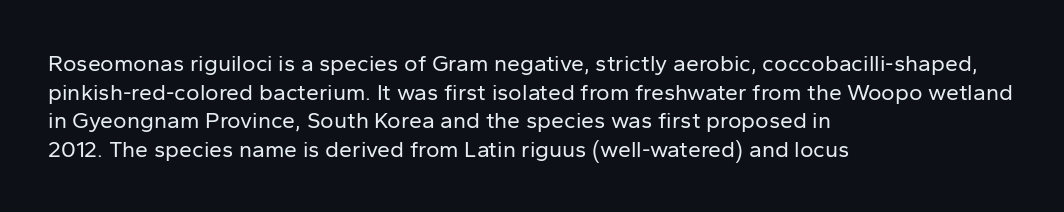
The image shows 23 px text type, upright; set left-aligned, normal line spacing (1.25x), normal letter spacing, not underlined.
